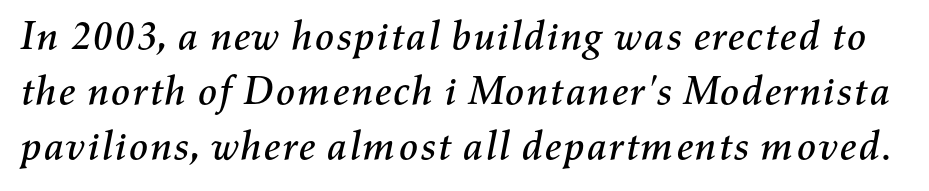
Short note: letters normally spaced. Decoration check: the copy has no underline. The font's italic variant was chosen for this text. Looks like regular typesetting: each glyph gets only the width it needs. Reading down the column, the eye jumps a familiar distance to each next line.
